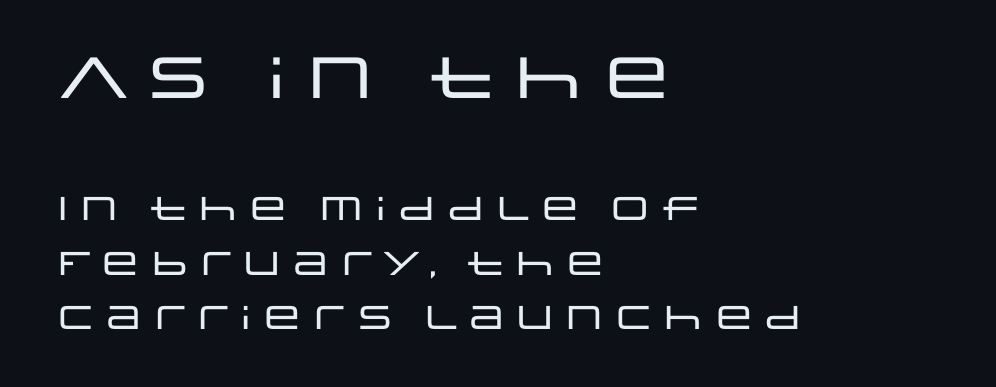
The image shows 58 px wide sans-serif type, upright; set left-aligned, normal line spacing (1.65x), normal letter spacing, not underlined; the first (top) block is 1.76x larger; low stroke contrast and a large x-height.
